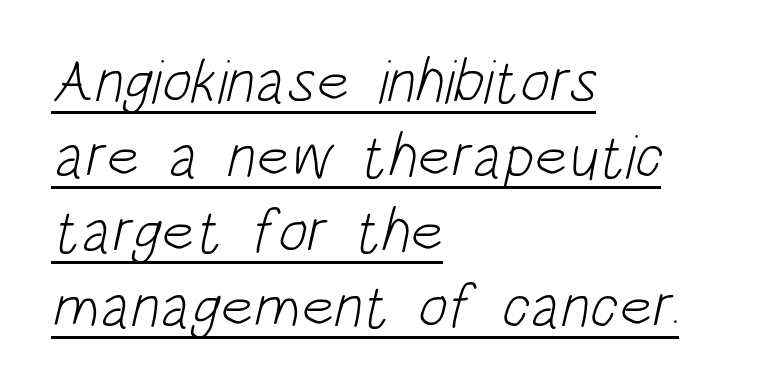
The image shows 62 px light, condensed sans-serif type; set left-aligned, line spacing 1.21x, normal letter spacing, underlined; low stroke contrast and a large x-height.
